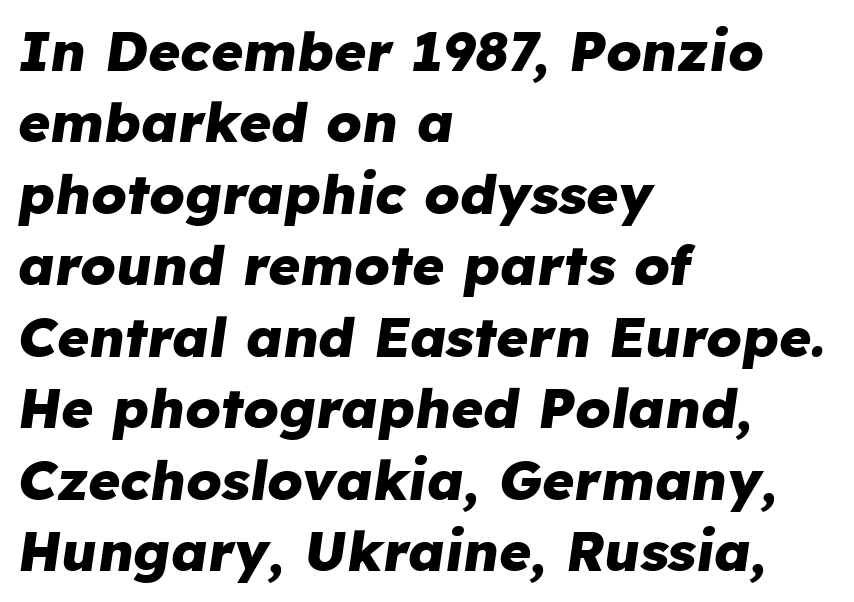
The image shows 55 px heavy type, italic (leaning right); set left-aligned, normal line spacing (1.3x), normal letter spacing, not underlined; low stroke contrast and a medium x-height.
